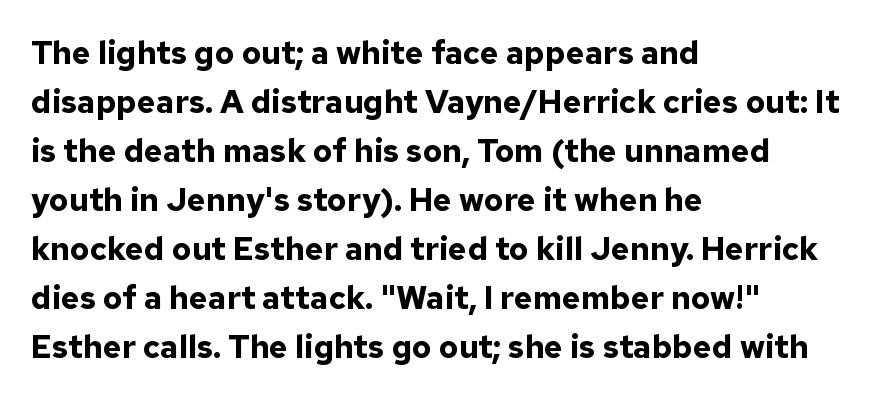
The image shows 32 px bold sans-serif type, upright; set left-aligned, normal line spacing (1.53x), normal letter spacing, not underlined; low stroke contrast and a medium x-height.
